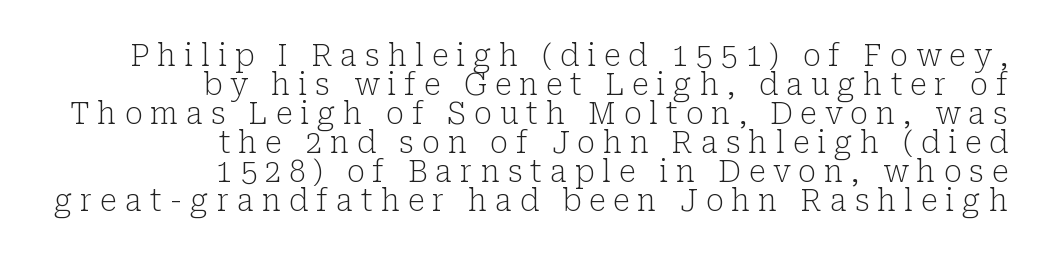
{"serif": "yes", "italic": "no", "bold": "no", "weight": "light", "width": "normal", "stroke_contrast": "low", "x_height": "medium", "monospaced": "no", "underline": "no", "align": "right", "line_spacing": "tight", "line_spacing_ratio": 0.97, "letter_spacing": "wide", "letter_spacing_em": 0.26, "glyph_px": 30}
